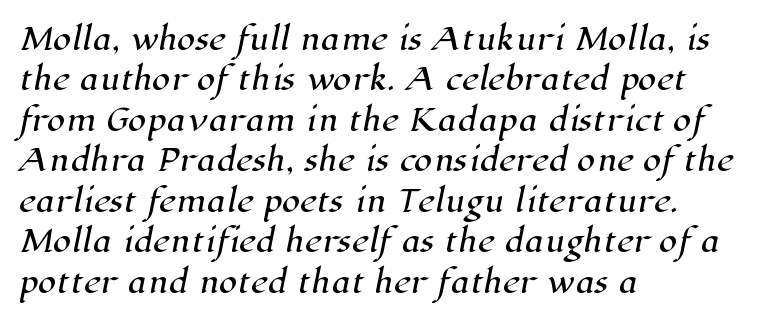
Q: Is the typeface a serif or a sans-serif typeface? A: Serif.
Q: Is the text underlined? A: No.
Q: How is the paragraph aligned? A: Left-aligned.
Q: Is the spacing between letters normal or unusually wide? A: Normal.
Q: Is the spacing between lines tight, normal or loose? A: Normal.
Q: Width (condensed, normal, or wide)? A: Normal.
Q: Stroke contrast? A: High.
Q: x-height? A: Medium.
Q: Monospaced? A: No.
